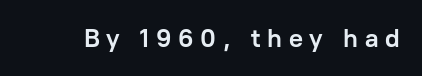
Heavy-handed strokes throughout: this text is bold. Each row of text sits above clean, open space. In terms of letterspacing, this is a distinctly airy, spread setting. This sample uses an upright cut, with every glyph sitting square on the baseline.
